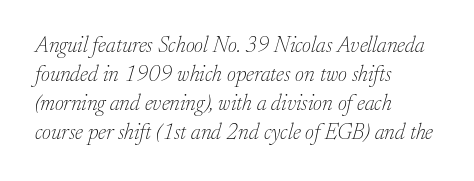
Stroke thickness stays within the range of a standard reading face or lighter. Glance below the letters and you will spot only blank space. Each word holds together tightly as a unit, with standard inter-letter gaps. Regular leading.
